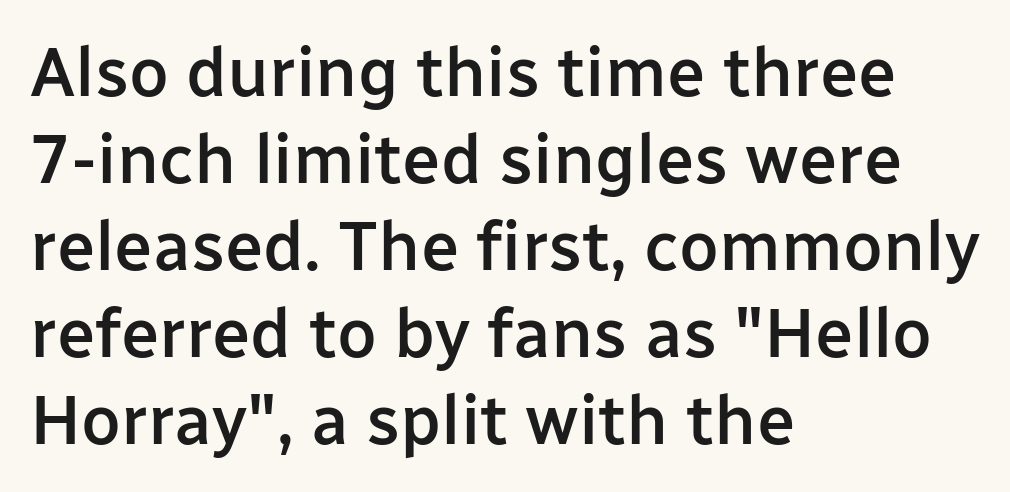
Q: Is the text bold? A: Semi-bold.
Q: Is the text italic (slanted)? A: No, it is upright.
Q: Is the typeface a serif or a sans-serif typeface? A: Sans-serif.
Q: Is the text underlined? A: No.
Q: How is the paragraph aligned? A: Left-aligned.
Q: Is the spacing between letters normal or unusually wide? A: Normal.
Q: Is the spacing between lines tight, normal or loose? A: Normal.
Q: Width (condensed, normal, or wide)? A: Normal.
Q: Stroke contrast? A: Low.
Q: x-height? A: Medium.
Q: Monospaced? A: No.
